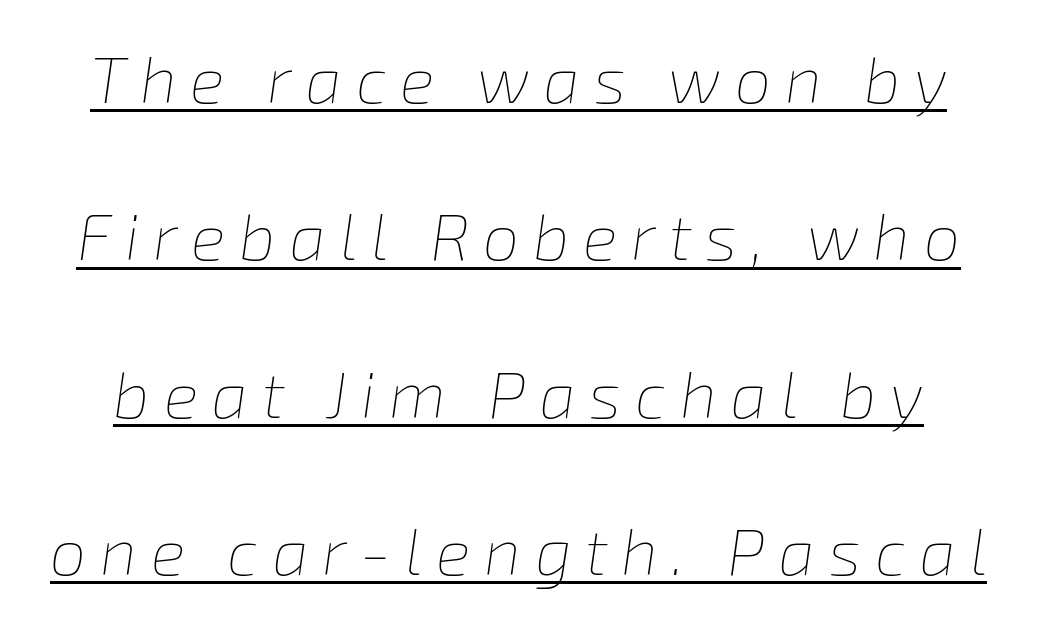
Q: Is the text bold? A: No.
Q: Is the text italic (slanted)? A: Yes, it leans right by about 8 degrees.
Q: Is the text underlined? A: Yes.
Q: Is the spacing between letters normal or unusually wide? A: Unusually wide.
Q: Is the spacing between lines tight, normal or loose? A: Loose.
Q: Width (condensed, normal, or wide)? A: Normal.
Q: Stroke contrast? A: Low.
Q: x-height? A: Medium.
Q: Monospaced? A: No.
